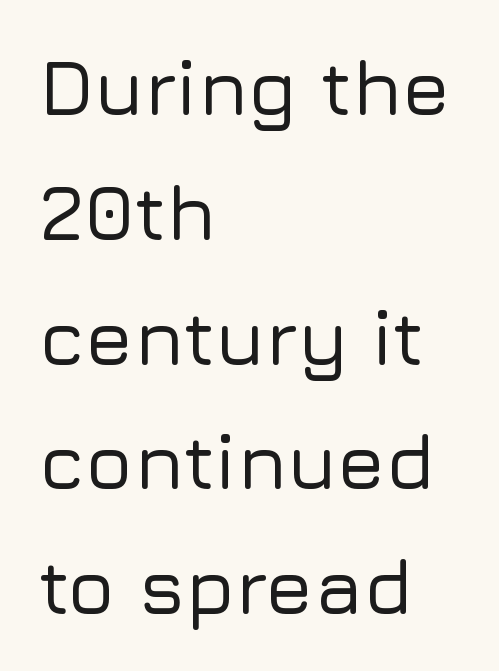
Normally led — the rows are evenly, conventionally spaced. Rendered with straight, roman letterforms. Descenders hang freely into open space. These lines are set flush left with a ragged right edge.
